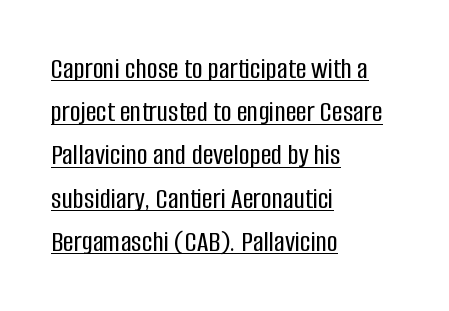
Q: Is the text italic (slanted)? A: No, it is upright.
Q: Is the typeface a serif or a sans-serif typeface? A: Sans-serif.
Q: Is the text underlined? A: Yes.
Q: How is the paragraph aligned? A: Left-aligned.
Q: Is the spacing between letters normal or unusually wide? A: Normal.
Q: Is the spacing between lines tight, normal or loose? A: Normal.
Q: Width (condensed, normal, or wide)? A: Condensed.
Q: Stroke contrast? A: Low.
Q: x-height? A: Large.
Q: Monospaced? A: No.
